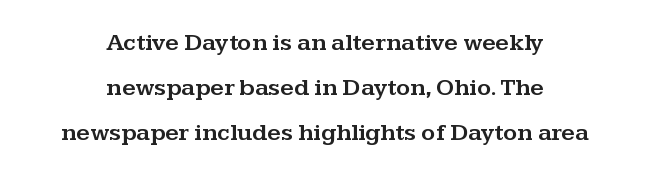
The image shows 24 px text type, upright; set centered, line spacing 1.88x, normal letter spacing, not underlined.
